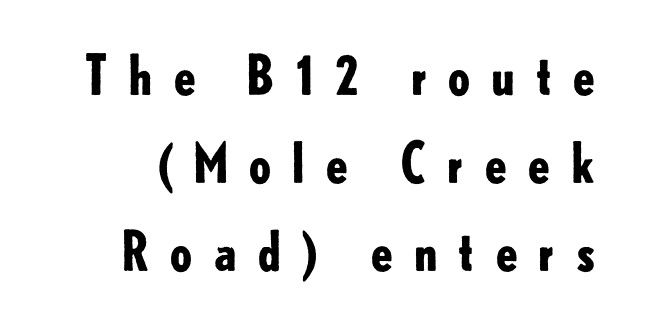
Q: Is the text bold? A: Yes.
Q: Is the text italic (slanted)? A: No, it is upright.
Q: Is the typeface a serif or a sans-serif typeface? A: Sans-serif.
Q: Is the text underlined? A: No.
Q: Is the spacing between letters normal or unusually wide? A: Unusually wide.
Q: Is the spacing between lines tight, normal or loose? A: Normal.
Q: Width (condensed, normal, or wide)? A: Normal.
Q: Stroke contrast? A: Low.
Q: x-height? A: Small.
Q: Monospaced? A: No.
